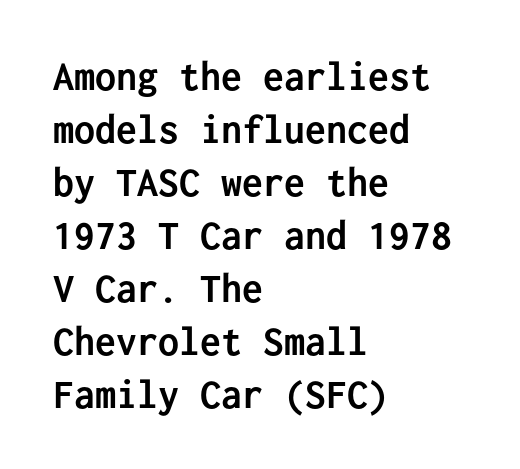
{"serif": "no", "italic": "no", "bold": "yes", "weight": "semibold", "width": "normal", "stroke_contrast": "low", "x_height": "medium", "monospaced": "yes", "underline": "no", "align": "left", "line_spacing": "normal", "line_spacing_ratio": 1.26, "letter_spacing": "normal", "letter_spacing_em": 0.0, "glyph_px": 42}
